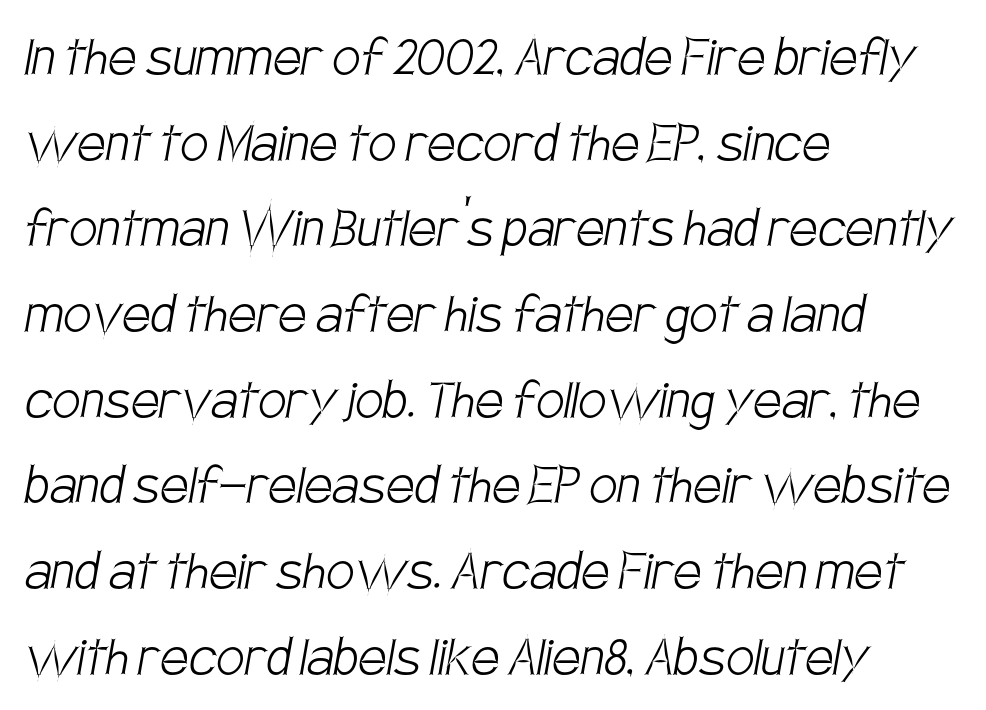
The image shows 63 px light, condensed sans-serif type; set left-aligned, normal line spacing (1.36x), normal letter spacing, not underlined; low stroke contrast and a large x-height.
